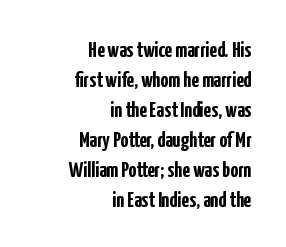
{"italic": "no", "bold": "yes", "underline": "no", "align": "right", "line_spacing": "normal", "line_spacing_ratio": 1.36, "letter_spacing": "normal", "letter_spacing_em": 0.0, "glyph_px": 22}
